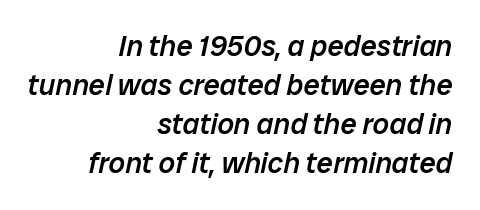
{"italic": "yes", "lean": "right", "slant_degrees": 12, "bold": "semi", "weight": "semibold", "width": "normal", "stroke_contrast": "low", "x_height": "medium", "monospaced": "no", "underline": "no", "align": "right", "line_spacing": "normal", "line_spacing_ratio": 1.35, "letter_spacing": "normal", "letter_spacing_em": 0.0, "glyph_px": 29}
